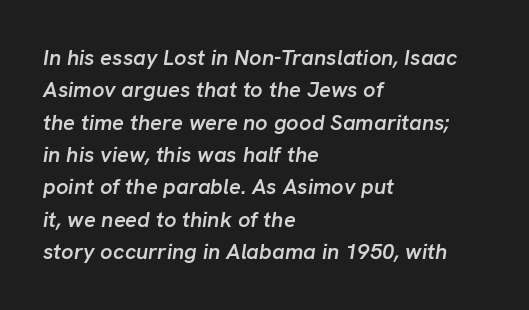
{"italic": "yes", "lean": "right", "slant_degrees": 8, "bold": "semi", "underline": "no", "align": "left", "line_spacing": "normal", "line_spacing_ratio": 1.47, "letter_spacing": "normal", "letter_spacing_em": 0.0, "glyph_px": 22}
